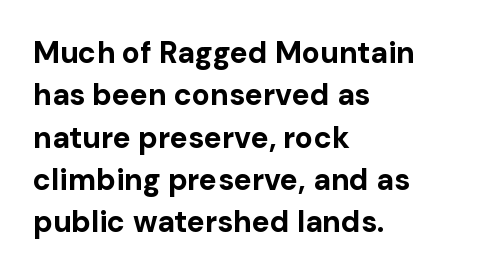
{"serif": "no", "italic": "no", "bold": "yes", "weight": "bold", "width": "normal", "stroke_contrast": "low", "x_height": "medium", "monospaced": "no", "underline": "no", "align": "left", "line_spacing": "normal", "line_spacing_ratio": 1.41, "letter_spacing": "normal", "letter_spacing_em": 0.0, "glyph_px": 30}
